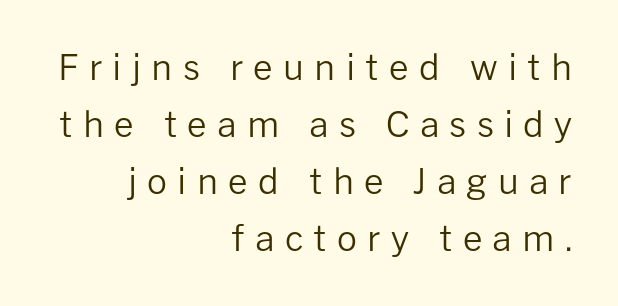
{"serif": "no", "italic": "no", "bold": "no", "weight": "regular", "width": "normal", "stroke_contrast": "low", "x_height": "medium", "monospaced": "no", "underline": "no", "align": "right", "line_spacing": "normal", "line_spacing_ratio": 1.63, "letter_spacing": "wide", "letter_spacing_em": 0.29, "glyph_px": 35}
